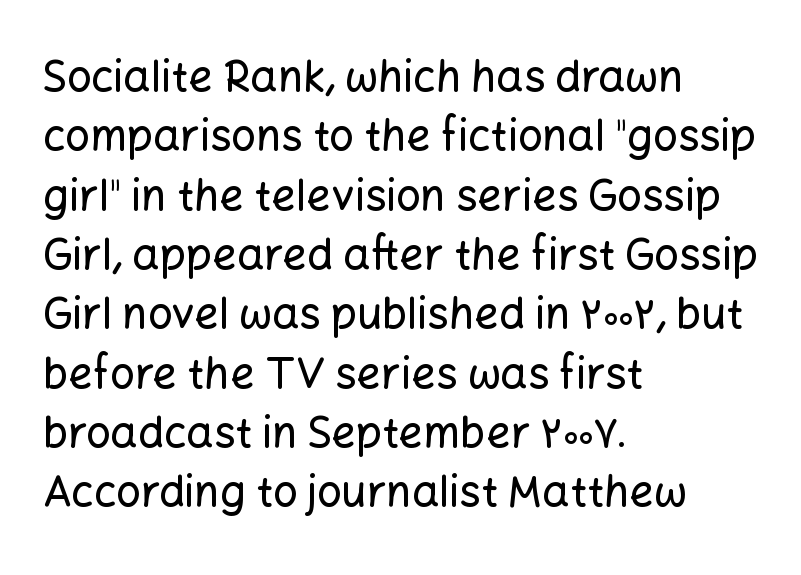
The image shows 43 px sans-serif type, upright; set left-aligned, normal line spacing (1.38x), normal letter spacing, not underlined; low stroke contrast and a medium x-height.
